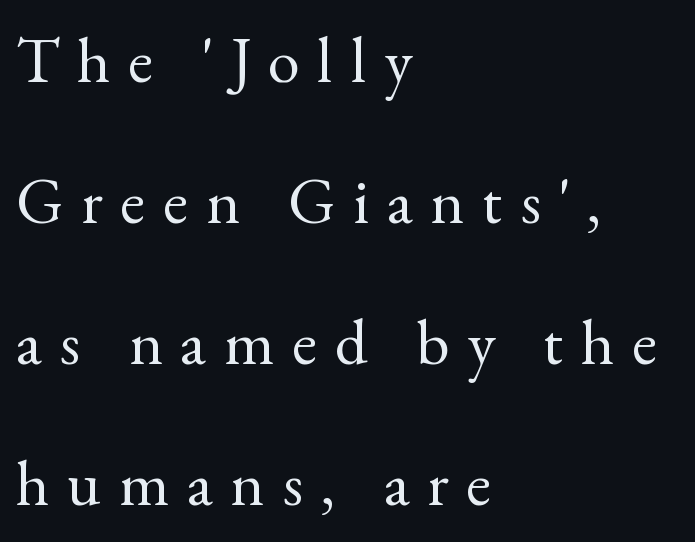
Q: Is the text bold? A: No.
Q: Is the text italic (slanted)? A: No, it is upright.
Q: Is the typeface a serif or a sans-serif typeface? A: Serif.
Q: Is the text underlined? A: No.
Q: How is the paragraph aligned? A: Left-aligned.
Q: Is the spacing between letters normal or unusually wide? A: Unusually wide.
Q: Is the spacing between lines tight, normal or loose? A: Loose.
Q: Width (condensed, normal, or wide)? A: Normal.
Q: x-height? A: Small.
Q: Monospaced? A: No.
